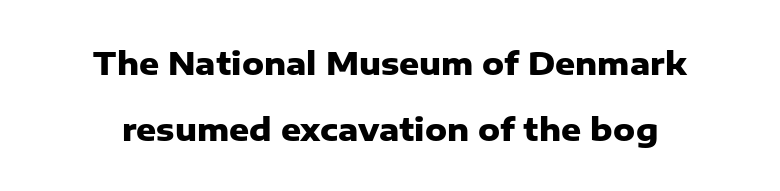
Q: Is the text bold? A: Yes.
Q: Is the text italic (slanted)? A: No, it is upright.
Q: Is the typeface a serif or a sans-serif typeface? A: Sans-serif.
Q: Is the text underlined? A: No.
Q: Is the spacing between letters normal or unusually wide? A: Normal.
Q: Is the spacing between lines tight, normal or loose? A: Loose.
Q: Width (condensed, normal, or wide)? A: Normal.
Q: Stroke contrast? A: Low.
Q: x-height? A: Medium.
Q: Monospaced? A: No.
